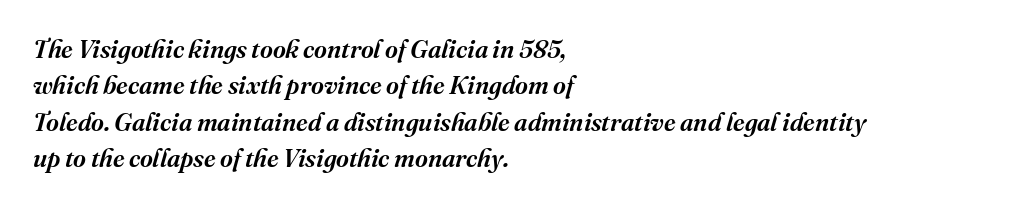
Q: Is the text italic (slanted)? A: Yes, it leans right by about 16 degrees.
Q: Is the text underlined? A: No.
Q: How is the paragraph aligned? A: Left-aligned.
Q: Is the spacing between letters normal or unusually wide? A: Normal.
Q: Is the spacing between lines tight, normal or loose? A: Normal.
